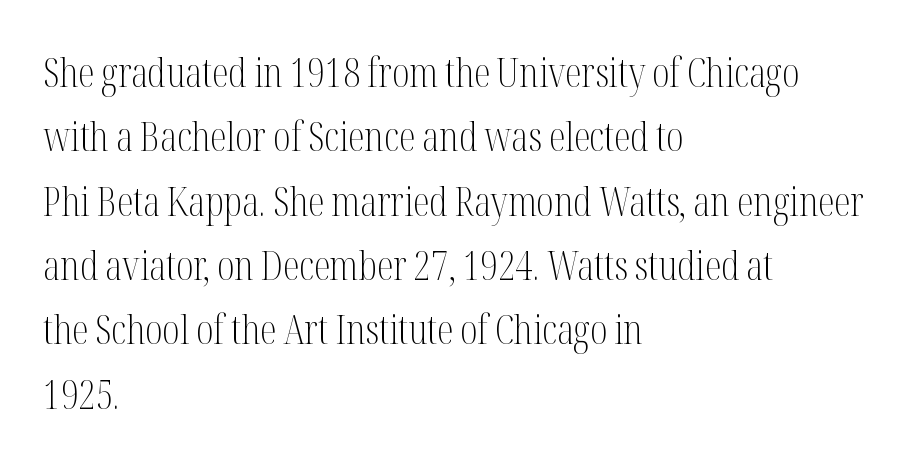
This is not heavy type; no bold has been used. Compared with typical body copy, the letter spacing here is the same. All the whitespace from short lines collects on the right. Check where the strokes stop: tiny serifs finish them off. Characters remain perfectly vertical along every line. The letters advance in unequal steps, a hallmark of proportional type.
